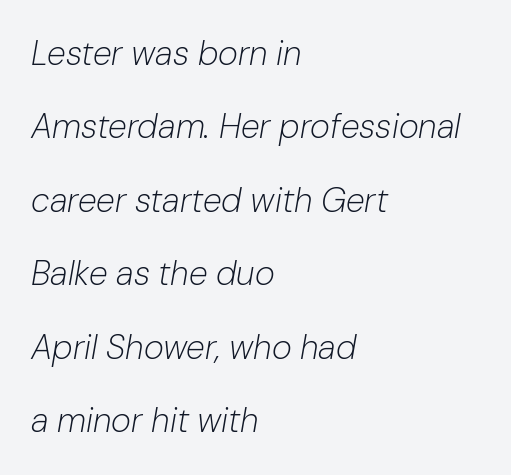
{"italic": "yes", "lean": "right", "slant_degrees": 10, "bold": "no", "weight": "light", "width": "normal", "stroke_contrast": "low", "x_height": "medium", "monospaced": "no", "underline": "no", "align": "left", "line_spacing": "loose", "line_spacing_ratio": 2.16, "letter_spacing": "normal", "letter_spacing_em": 0.0, "glyph_px": 34}
